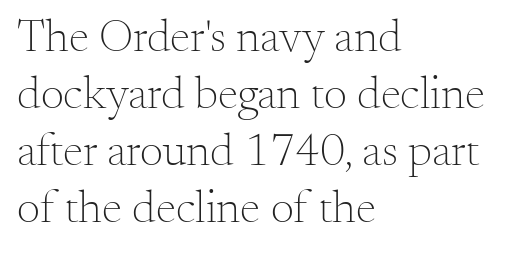
Q: Is the text bold? A: No.
Q: Is the text italic (slanted)? A: No, it is upright.
Q: Is the typeface a serif or a sans-serif typeface? A: Serif.
Q: Is the text underlined? A: No.
Q: How is the paragraph aligned? A: Left-aligned.
Q: Is the spacing between letters normal or unusually wide? A: Normal.
Q: Width (condensed, normal, or wide)? A: Normal.
Q: Stroke contrast? A: Medium.
Q: x-height? A: Small.
Q: Monospaced? A: No.
